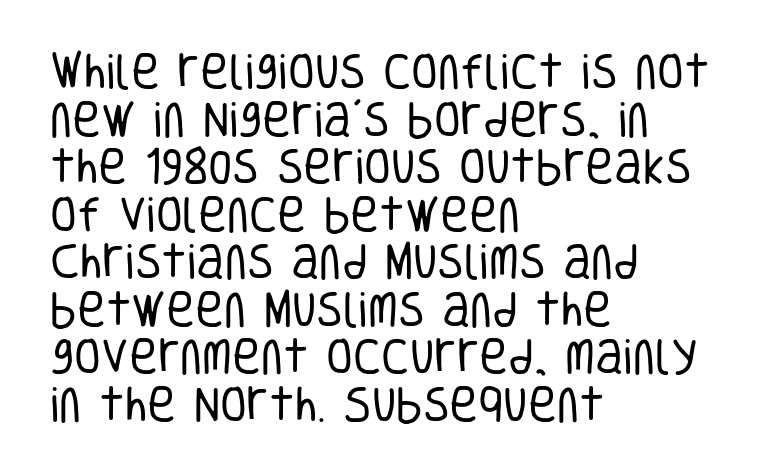
Is this a sans? Yes — the strokes have no serifs. The passage shown is typed in a proportional face where columns would drift. The strokes are not fattened; the text isn't bold. Look at the tracking — it's just the regular setting, nothing added. Does the lettering tilt? It doesn't — this is upright.
